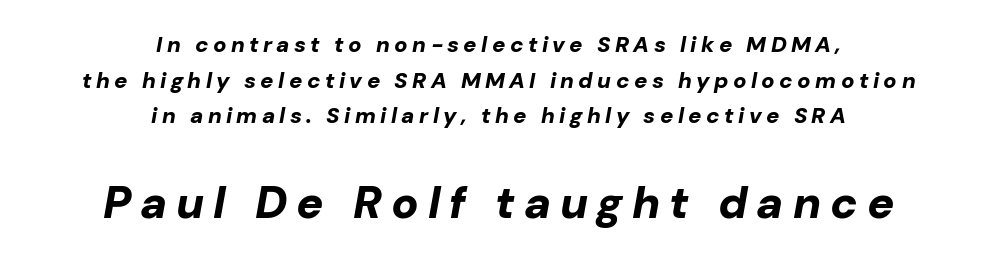
{"italic": "yes", "lean": "right", "slant_degrees": 10, "bold": "yes", "weight": "bold", "width": "normal", "stroke_contrast": "low", "x_height": "medium", "monospaced": "no", "underline": "no", "align": "center", "line_spacing": "normal", "line_spacing_ratio": 1.62, "letter_spacing": "wide", "letter_spacing_em": 0.2, "larger_block": "second", "size_ratio": 2.05, "glyph_px": 45}
